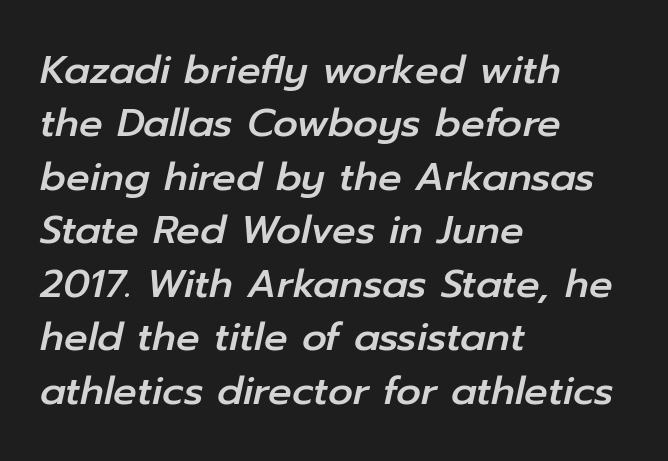
Just letters on the line, the space beneath them empty. Style check: oblique. Left-aligned paragraph, ragged on the right. This block has exactly the height ordinary leading produces. A typesetter would call this proportional, since set widths differ per character.
